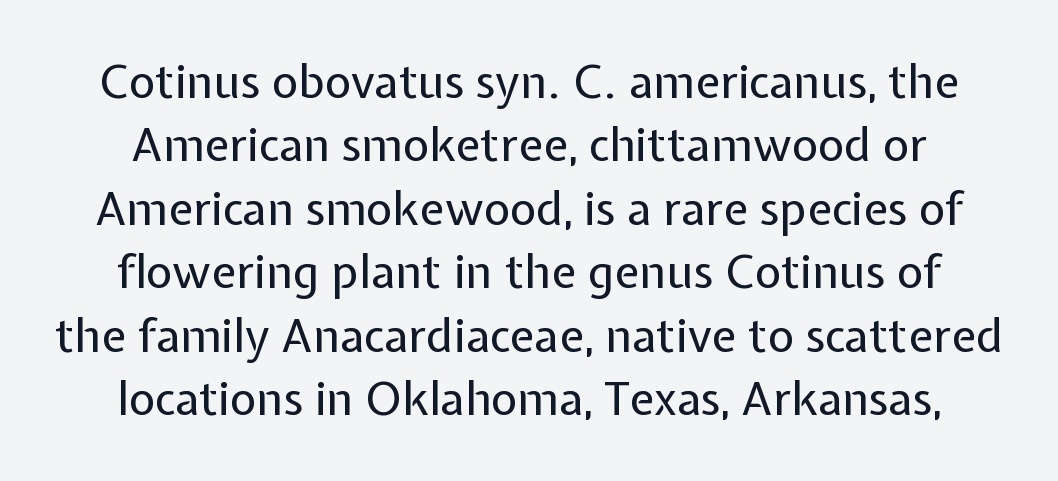
Q: Is the text bold? A: No.
Q: Is the text italic (slanted)? A: No, it is upright.
Q: Is the typeface a serif or a sans-serif typeface? A: Sans-serif.
Q: Is the text underlined? A: No.
Q: Is the spacing between letters normal or unusually wide? A: Normal.
Q: Is the spacing between lines tight, normal or loose? A: Normal.
Q: Width (condensed, normal, or wide)? A: Normal.
Q: Stroke contrast? A: Low.
Q: x-height? A: Medium.
Q: Monospaced? A: No.
